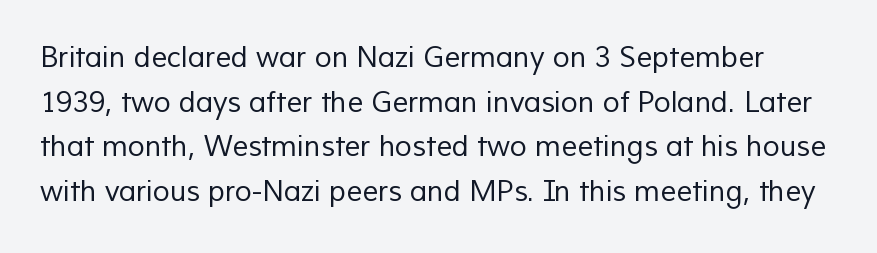
Q: Is the text bold? A: No.
Q: Is the typeface a serif or a sans-serif typeface? A: Sans-serif.
Q: Is the text underlined? A: No.
Q: Is the spacing between letters normal or unusually wide? A: Normal.
Q: Is the spacing between lines tight, normal or loose? A: Normal.
Q: Width (condensed, normal, or wide)? A: Normal.
Q: Stroke contrast? A: Low.
Q: x-height? A: Medium.
Q: Monospaced? A: No.
